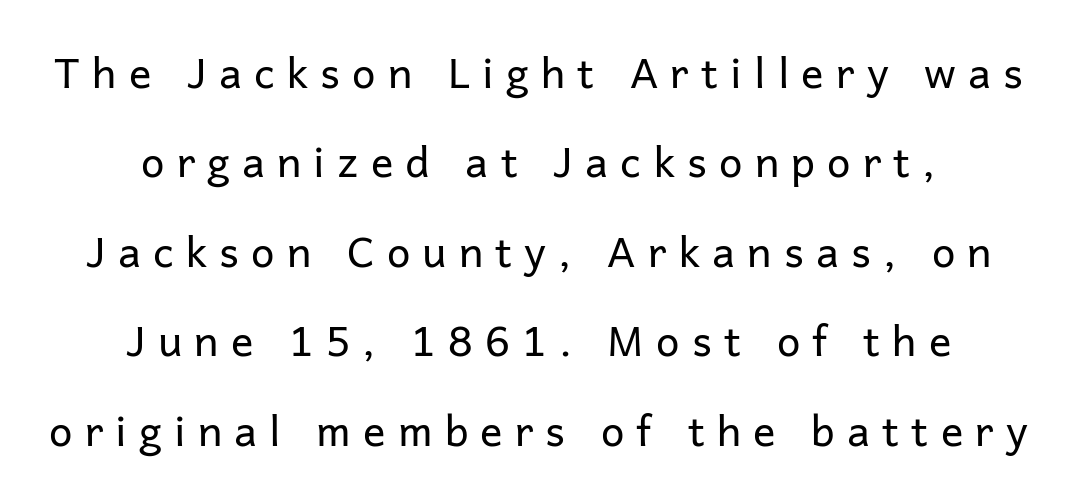
The image shows 42 px regular-weight sans-serif type, upright; set centered, loose line spacing (2.13x), unusually wide letter spacing (+0.29 em), not underlined; low stroke contrast and a medium x-height.
